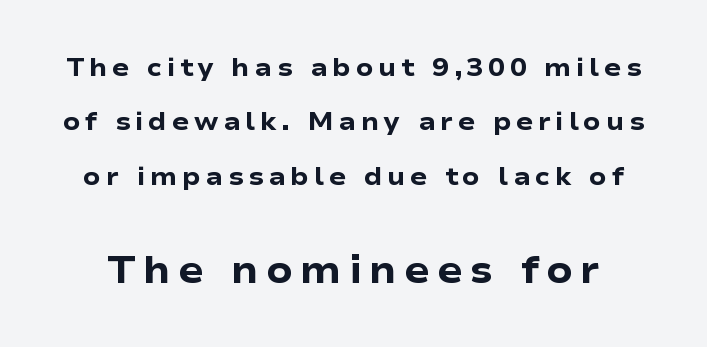
{"serif": "no", "italic": "no", "bold": "yes", "weight": "heavy", "width": "wide", "stroke_contrast": "low", "x_height": "medium", "monospaced": "no", "underline": "no", "line_spacing": "loose", "line_spacing_ratio": 2.18, "larger_block": "second", "size_ratio": 1.52, "glyph_px": 38}
